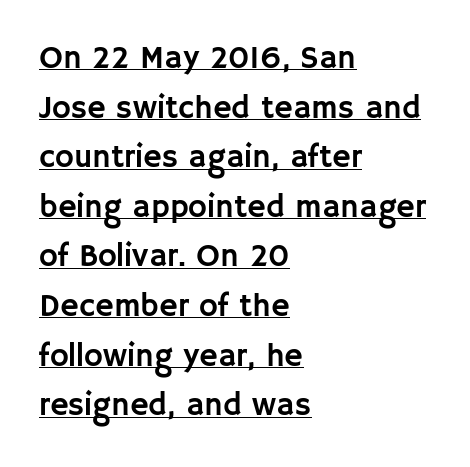
Q: Is the text italic (slanted)? A: No, it is upright.
Q: Is the typeface a serif or a sans-serif typeface? A: Sans-serif.
Q: Is the text underlined? A: Yes.
Q: How is the paragraph aligned? A: Left-aligned.
Q: Is the spacing between letters normal or unusually wide? A: Normal.
Q: Is the spacing between lines tight, normal or loose? A: Normal.
Q: Width (condensed, normal, or wide)? A: Normal.
Q: Stroke contrast? A: Low.
Q: x-height? A: Large.
Q: Monospaced? A: No.
